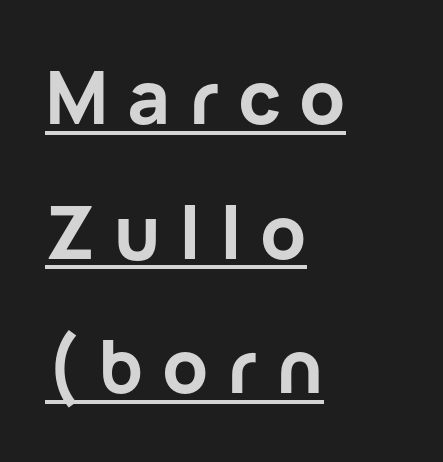
The image shows 74 px bold sans-serif type, upright; set left-aligned, line spacing 1.82x, unusually wide letter spacing (+0.25 em), underlined; low stroke contrast and a medium x-height.
